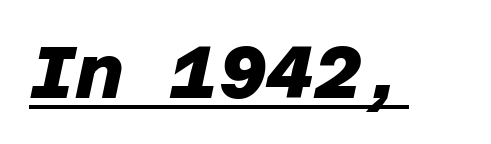
Standard letterfit; no display-style spreading of the glyphs. This rendering features underlined lettering. Plenty of ink on the page — the face is bold. The text was rendered using a sans face with plain stroke endings.
